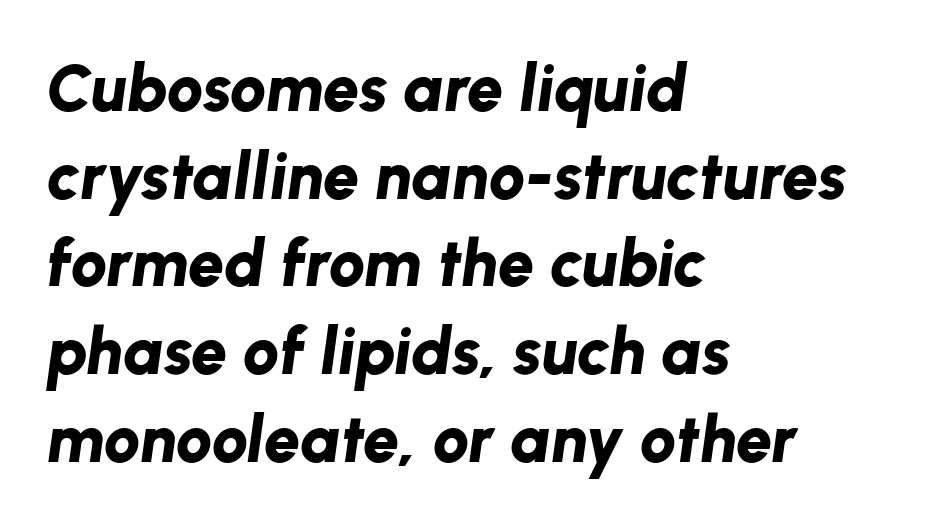
Looking at the ascenders, they clearly lean. Compared with a centered layout, this one pins lines to the left instead. In terms of leading, this rendering sits right in the middle. The letters advance in unequal steps, a hallmark of proportional type.
